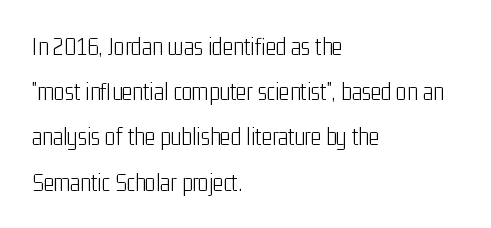
{"italic": "no", "bold": "no", "underline": "no", "align": "left", "line_spacing_ratio": 1.81, "letter_spacing": "normal", "letter_spacing_em": 0.0, "glyph_px": 25}
